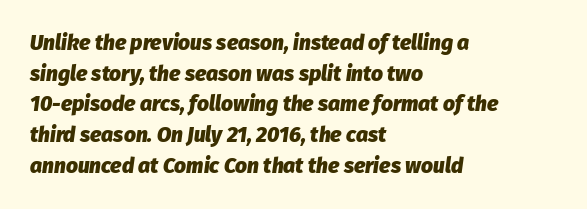
{"italic": "yes", "lean": "right", "slant_degrees": 8, "bold": "yes", "underline": "no", "align": "left", "line_spacing": "normal", "line_spacing_ratio": 1.46, "letter_spacing": "normal", "letter_spacing_em": 0.0, "glyph_px": 21}
